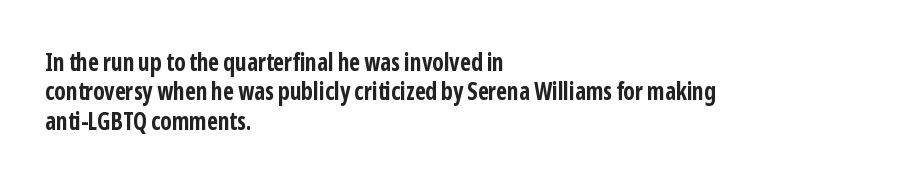
Q: Is the text bold? A: Yes.
Q: Is the text italic (slanted)? A: No, it is upright.
Q: Is the text underlined? A: No.
Q: How is the paragraph aligned? A: Left-aligned.
Q: Is the spacing between letters normal or unusually wide? A: Normal.
